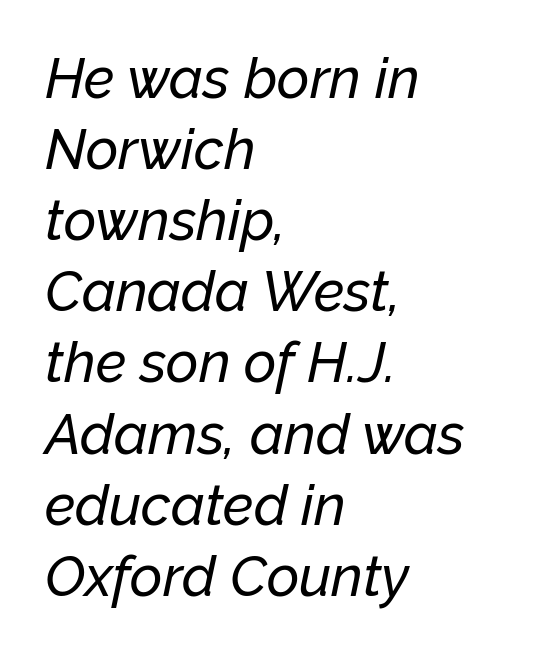
Q: Is the text italic (slanted)? A: Yes, it leans right by about 12 degrees.
Q: Is the text underlined? A: No.
Q: How is the paragraph aligned? A: Left-aligned.
Q: Is the spacing between letters normal or unusually wide? A: Normal.
Q: Is the spacing between lines tight, normal or loose? A: Normal.
Q: Width (condensed, normal, or wide)? A: Normal.
Q: Stroke contrast? A: Low.
Q: x-height? A: Medium.
Q: Monospaced? A: No.
